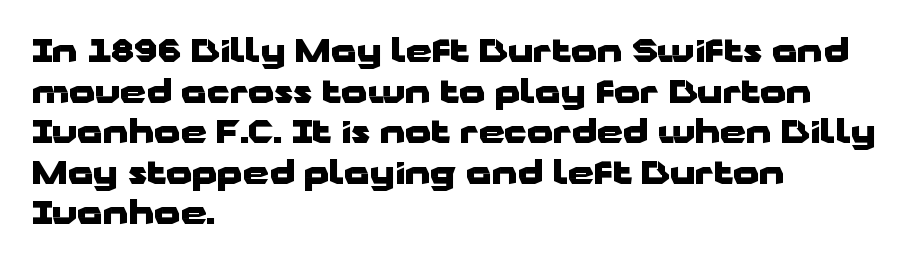
{"serif": "no", "italic": "no", "bold": "yes", "weight": "heavy", "width": "wide", "stroke_contrast": "low", "x_height": "medium", "monospaced": "no", "underline": "no", "align": "left", "line_spacing_ratio": 1.23, "letter_spacing": "normal", "letter_spacing_em": 0.0, "glyph_px": 33}
